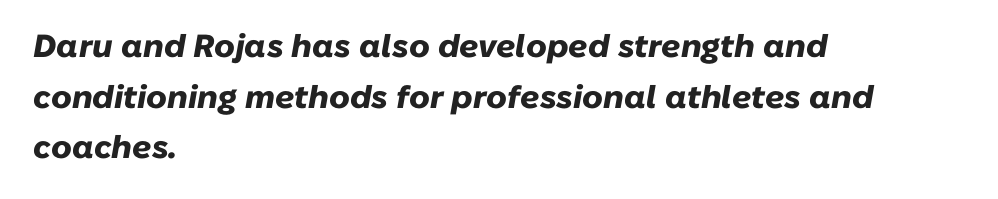
Q: Is the text bold? A: Yes.
Q: Is the text italic (slanted)? A: Yes, it leans right by about 10 degrees.
Q: Is the text underlined? A: No.
Q: How is the paragraph aligned? A: Left-aligned.
Q: Is the spacing between letters normal or unusually wide? A: Normal.
Q: Is the spacing between lines tight, normal or loose? A: Normal.
Q: Width (condensed, normal, or wide)? A: Normal.
Q: Stroke contrast? A: Low.
Q: x-height? A: Medium.
Q: Monospaced? A: No.
